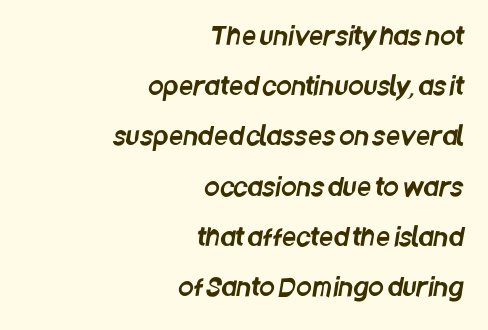
Glyph-to-glyph distance matches everyday printed text. The zone under the glyphs is completely vacant. The typesetter chose a ragged-left arrangement here. You could fit nearly another row in the gap between these rows.
